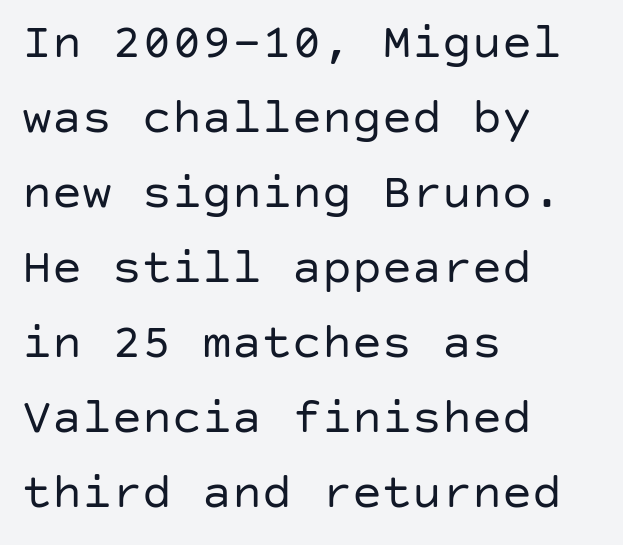
The lettering stays uniformly vertical, giving the passage a roman look. Counters stay open thanks to moderate or lighter strokes. Does extra space separate the letters? No, they use regular spacing. Caption: multi-line text, flush left, ragged right. Descender tails drop into unmarked territory.
